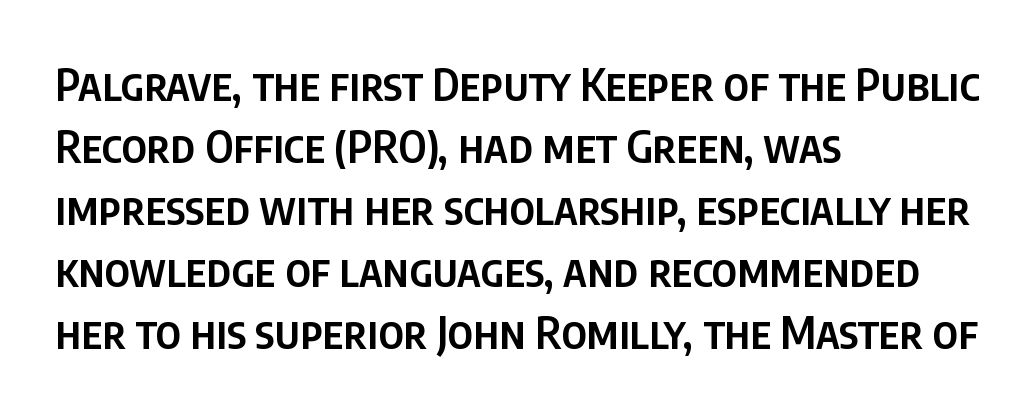
Q: Is the text bold? A: Semi-bold.
Q: Is the text italic (slanted)? A: No, it is upright.
Q: Is the typeface a serif or a sans-serif typeface? A: Sans-serif.
Q: Is the text underlined? A: No.
Q: How is the paragraph aligned? A: Left-aligned.
Q: Is the spacing between letters normal or unusually wide? A: Normal.
Q: Is the spacing between lines tight, normal or loose? A: Normal.
Q: Width (condensed, normal, or wide)? A: Condensed.
Q: Stroke contrast? A: Low.
Q: x-height? A: Large.
Q: Monospaced? A: No.
